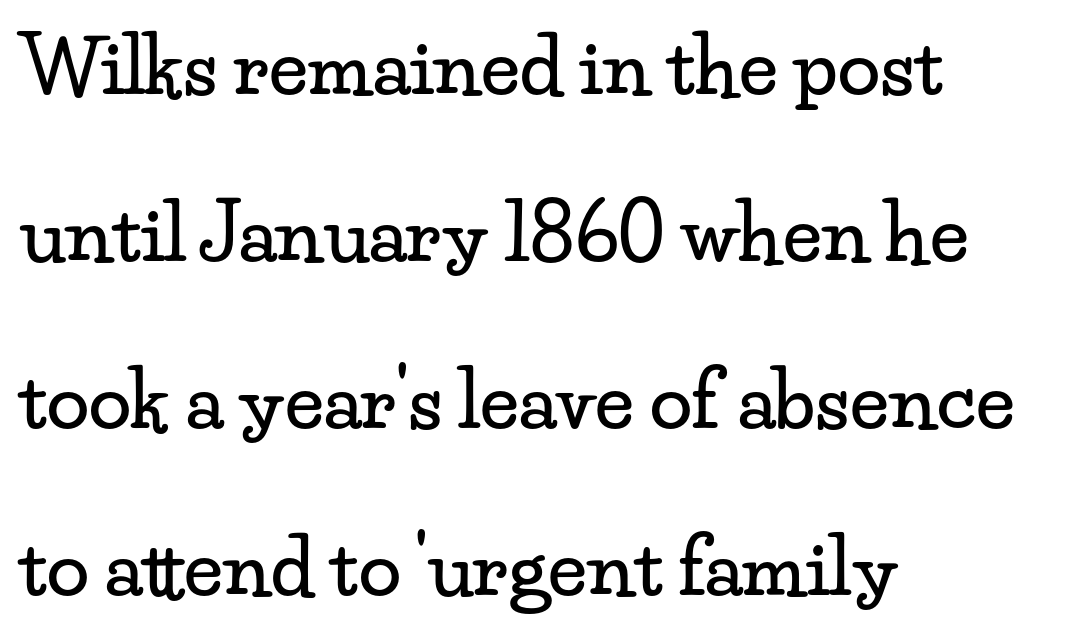
{"serif": "yes", "italic": "no", "width": "wide", "stroke_contrast": "low", "x_height": "small", "monospaced": "no", "underline": "no", "align": "left", "line_spacing": "loose", "line_spacing_ratio": 2.17, "letter_spacing": "normal", "letter_spacing_em": 0.0, "glyph_px": 77}
